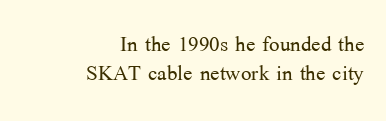
The image shows 28 px light serif type, upright; set right-aligned, tight line spacing (1.03x), normal letter spacing, not underlined; medium stroke contrast and a medium x-height.
